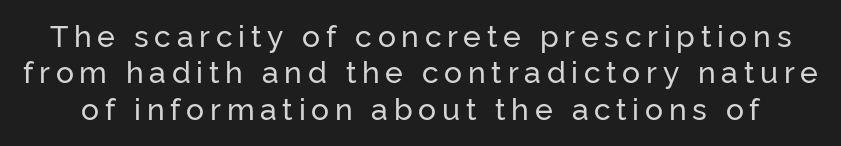
No italicization has been applied; the sample stays upright. Regarding serifs, this sample does without them. The string is rendered with underlining switched off. These lines are rendered in a variable-pitch font.
